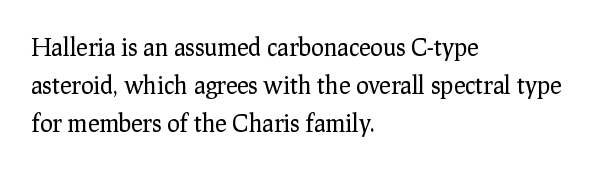
Is there much room between lines? A standard amount, neither cramped nor airy. A roman cut, with each character standing at attention. How are the letters spaced? Ordinarily, with no added tracking. This rendering features lettering with no underline. The paragraph shown leans on its left margin. The weight tops out at a normal text grade.
